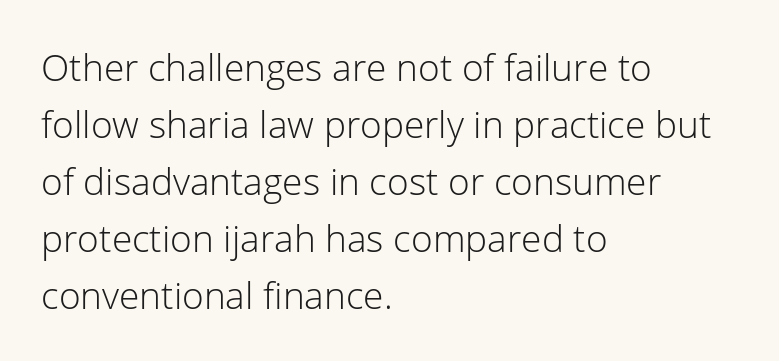
Q: Is the text bold? A: No.
Q: Is the text italic (slanted)? A: No, it is upright.
Q: Is the typeface a serif or a sans-serif typeface? A: Sans-serif.
Q: Is the text underlined? A: No.
Q: How is the paragraph aligned? A: Left-aligned.
Q: Is the spacing between letters normal or unusually wide? A: Normal.
Q: Is the spacing between lines tight, normal or loose? A: Normal.
Q: Width (condensed, normal, or wide)? A: Normal.
Q: Stroke contrast? A: Low.
Q: x-height? A: Medium.
Q: Monospaced? A: No.
